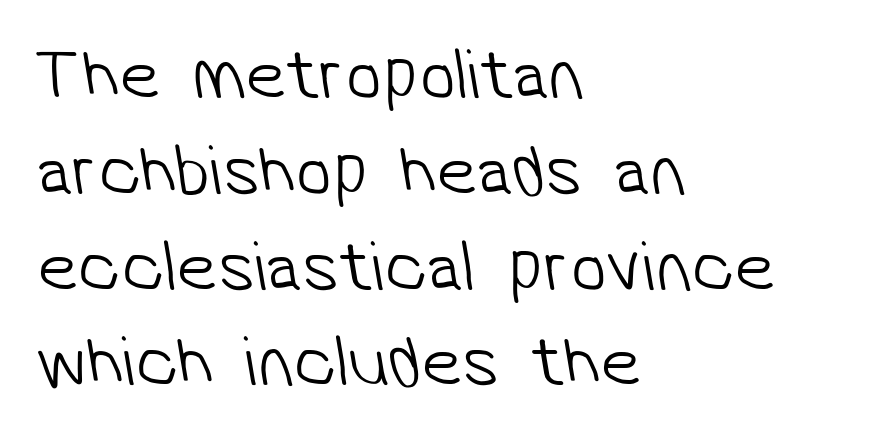
Check under the words: just untouched page. The text was rendered using a sans face with plain stroke endings. The passage shown is not bold in any degree. How are the letters spaced? Ordinarily, with no added tracking. Do the characters align in a grid? No, the font is proportional.
